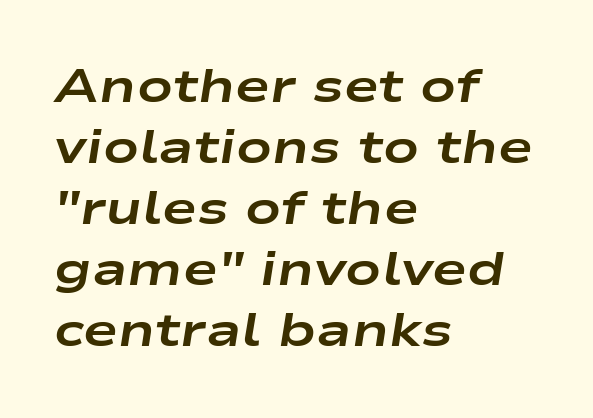
Q: Is the text bold? A: Yes.
Q: Is the text italic (slanted)? A: Yes, it leans right by about 9 degrees.
Q: Is the text underlined? A: No.
Q: How is the paragraph aligned? A: Left-aligned.
Q: Is the spacing between letters normal or unusually wide? A: Normal.
Q: Is the spacing between lines tight, normal or loose? A: Normal.
Q: Width (condensed, normal, or wide)? A: Wide.
Q: Stroke contrast? A: Low.
Q: x-height? A: Medium.
Q: Monospaced? A: No.
